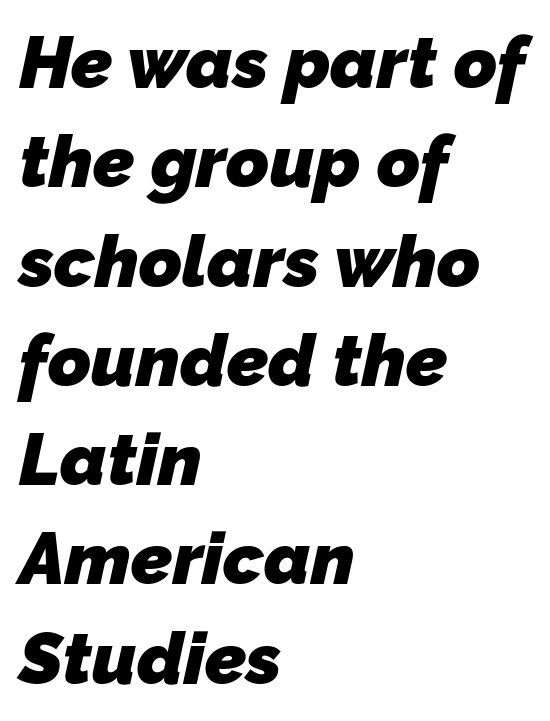
Q: Is the text bold? A: Yes.
Q: Is the typeface a serif or a sans-serif typeface? A: Sans-serif.
Q: Is the text underlined? A: No.
Q: How is the paragraph aligned? A: Left-aligned.
Q: Is the spacing between letters normal or unusually wide? A: Normal.
Q: Is the spacing between lines tight, normal or loose? A: Normal.
Q: Width (condensed, normal, or wide)? A: Normal.
Q: Stroke contrast? A: Low.
Q: x-height? A: Medium.
Q: Monospaced? A: No.
